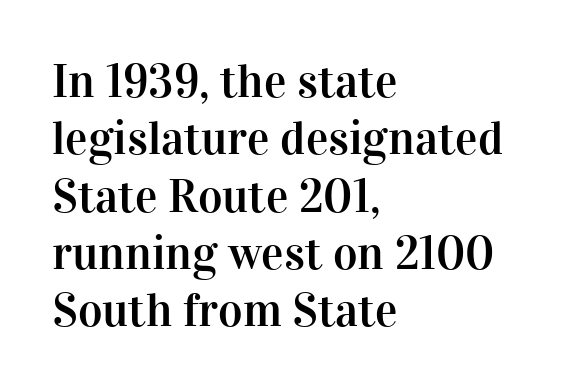
{"serif": "yes", "italic": "no", "width": "normal", "stroke_contrast": "high", "x_height": "medium", "monospaced": "no", "underline": "no", "align": "left", "line_spacing_ratio": 1.22, "letter_spacing": "normal", "letter_spacing_em": 0.0, "glyph_px": 47}
